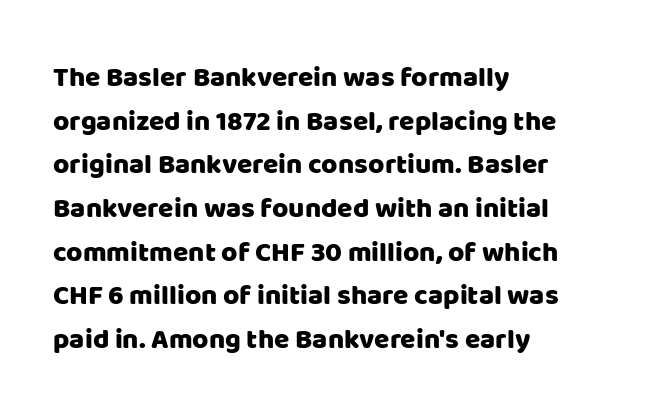
Q: Is the text italic (slanted)? A: No, it is upright.
Q: Is the typeface a serif or a sans-serif typeface? A: Sans-serif.
Q: Is the text underlined? A: No.
Q: How is the paragraph aligned? A: Left-aligned.
Q: Is the spacing between letters normal or unusually wide? A: Normal.
Q: Is the spacing between lines tight, normal or loose? A: Normal.
Q: Width (condensed, normal, or wide)? A: Normal.
Q: Stroke contrast? A: Low.
Q: x-height? A: Large.
Q: Monospaced? A: No.
